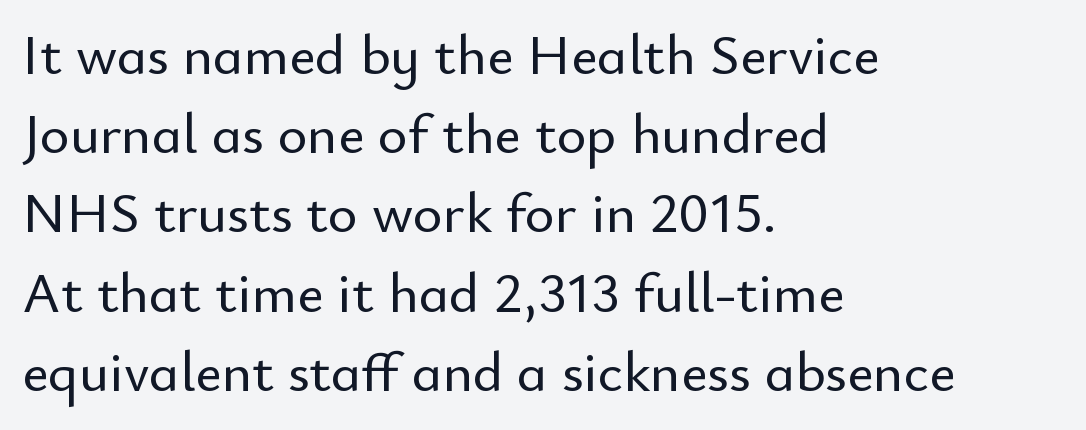
Unlike italic type, these characters show no tilt at all. You can tell from the bare stems that sans-serif type was used. Default kerning and tracking; the words read as compact shapes. What's the leading like? Ordinary, nothing unusual. The gap between lines stays unmarked. The rag falls on the right side of this text block.
